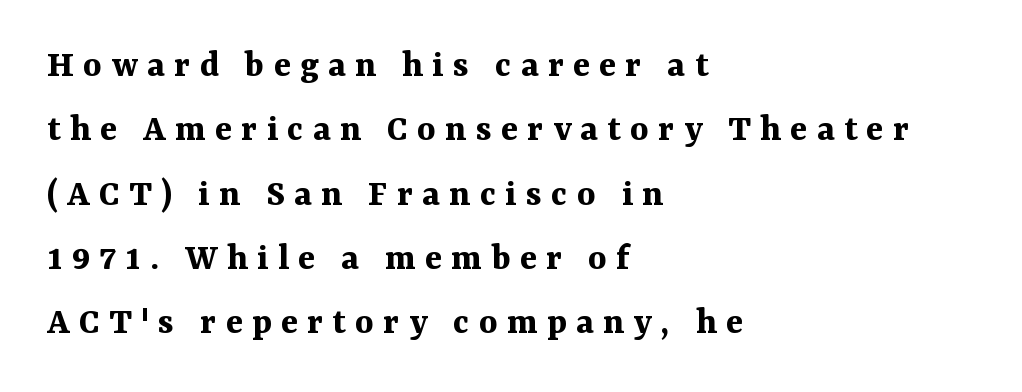
{"serif": "yes", "italic": "no", "bold": "yes", "weight": "bold", "width": "normal", "stroke_contrast": "medium", "x_height": "medium", "monospaced": "no", "underline": "no", "align": "left", "line_spacing": "normal", "line_spacing_ratio": 1.65, "letter_spacing": "wide", "letter_spacing_em": 0.24, "glyph_px": 39}
